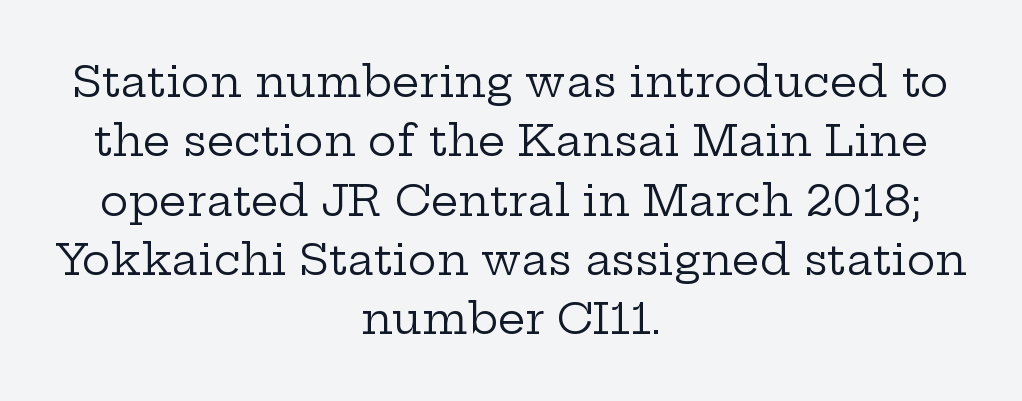
{"serif": "yes", "italic": "no", "bold": "no", "weight": "regular", "width": "wide", "stroke_contrast": "low", "x_height": "medium", "monospaced": "no", "underline": "no", "align": "center", "line_spacing": "normal", "line_spacing_ratio": 1.38, "letter_spacing": "normal", "letter_spacing_em": 0.0, "glyph_px": 43}
